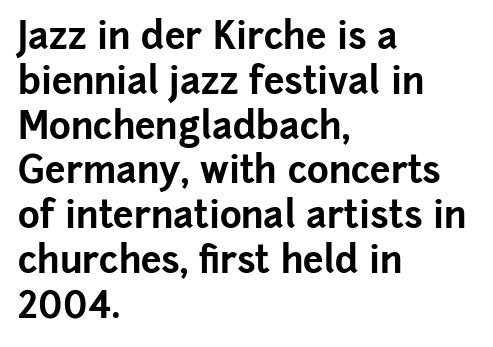
{"serif": "no", "italic": "no", "bold": "yes", "weight": "bold", "width": "normal", "stroke_contrast": "low", "x_height": "medium", "monospaced": "no", "underline": "no", "align": "left", "line_spacing_ratio": 1.21, "letter_spacing": "normal", "letter_spacing_em": 0.0, "glyph_px": 37}
